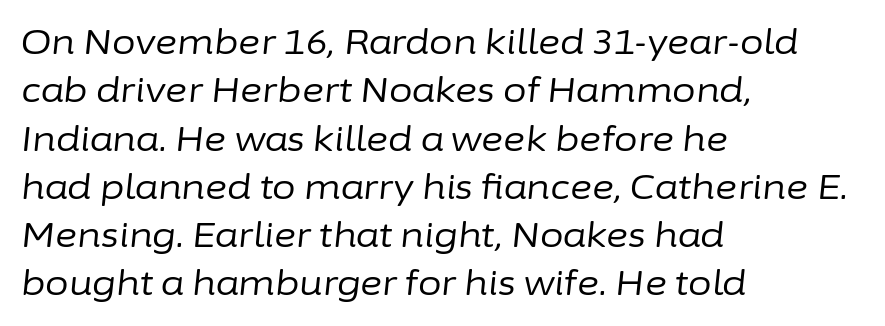
{"italic": "yes", "lean": "right", "slant_degrees": 6, "bold": "no", "weight": "regular", "width": "normal", "stroke_contrast": "low", "x_height": "medium", "monospaced": "no", "underline": "no", "align": "left", "line_spacing": "normal", "line_spacing_ratio": 1.42, "letter_spacing": "normal", "letter_spacing_em": 0.0, "glyph_px": 34}
